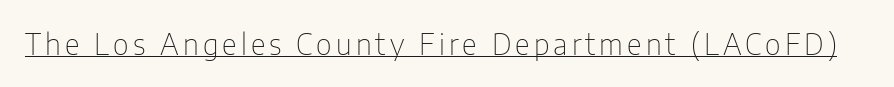
This sample has the flowing, uneven cadence of proportional lettering. The rendering uses the underline text-decoration. Regarding serifs, this sample does without them. Every stem runs plumb, perpendicular to the baseline. A light-to-regular cut is what we see here.
